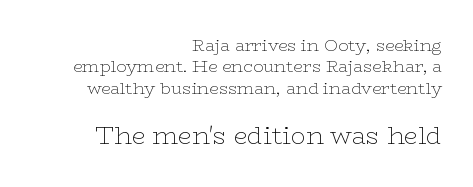
The image shows 25 px text type, upright; set right-aligned, normal line spacing (1.26x), normal letter spacing, not underlined; the second (bottom) block is 1.47x larger.
